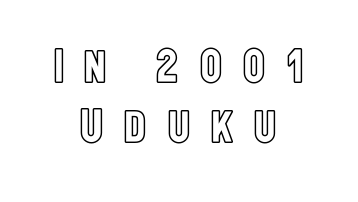
{"italic": "no", "width": "condensed", "x_height": "large", "monospaced": "no", "underline": "no", "align": "center", "line_spacing": "normal", "line_spacing_ratio": 1.25, "letter_spacing": "wide", "letter_spacing_em": 0.37, "glyph_px": 48}
